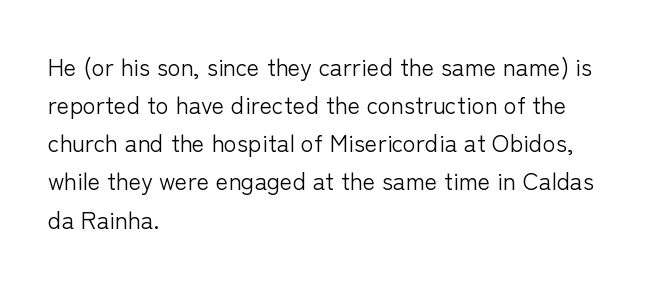
Is there much room between lines? A standard amount, neither cramped nor airy. A roman cut, with each character standing at attention. How are the letters spaced? Ordinarily, with no added tracking. This rendering features lettering with no underline. The paragraph shown leans on its left margin. The weight tops out at a normal text grade.
